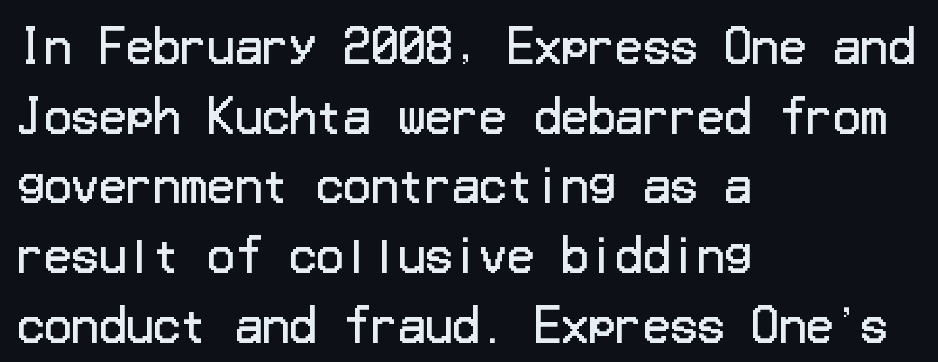
The rendering anchors every line to the left-hand side. Nothing unusual about the tracking: characters are spaced as the font intends. The font is comparable to plain body text, perhaps lighter. The string is rendered with underlining switched off. In terms of leading, this rendering sits right in the middle. Posture: vertical.
